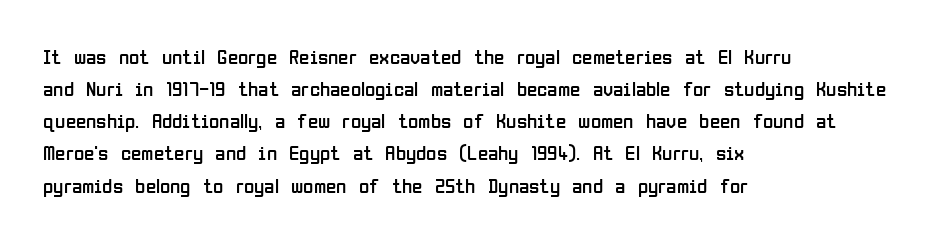
The image shows 21 px text type, upright; set left-aligned, normal line spacing (1.53x), normal letter spacing, not underlined.
